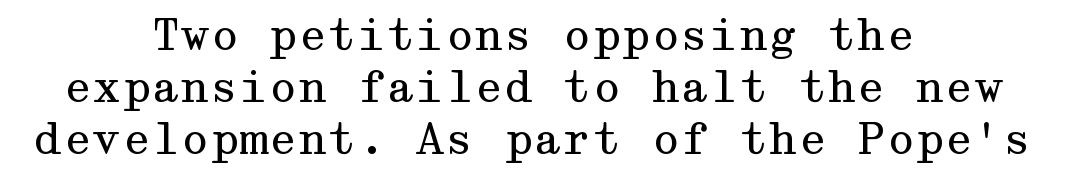
The space beneath each line is pristine and unruled. These lines stack symmetrically, like a column narrowing and widening about its center. Is the type heavy? It reads as light-to-regular instead. Tracking value appears to be zero — textbook default spacing.
